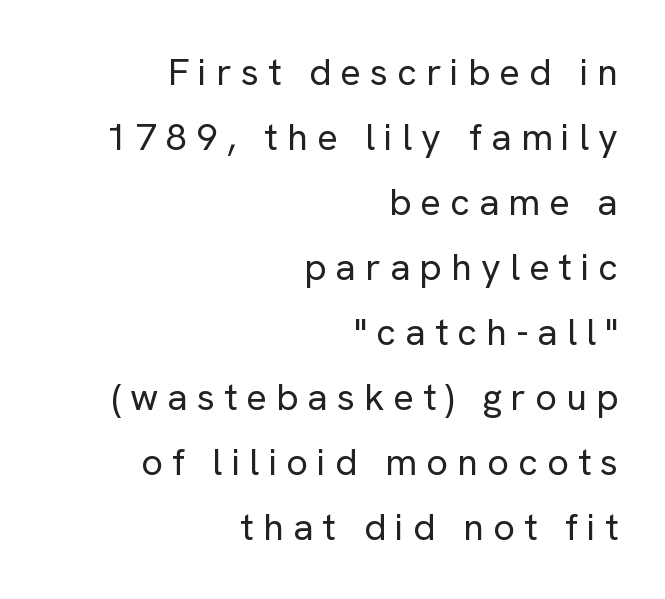
{"serif": "no", "italic": "no", "bold": "no", "weight": "regular", "width": "normal", "stroke_contrast": "low", "x_height": "medium", "monospaced": "no", "underline": "no", "align": "right", "line_spacing_ratio": 1.71, "letter_spacing": "wide", "letter_spacing_em": 0.24, "glyph_px": 38}
